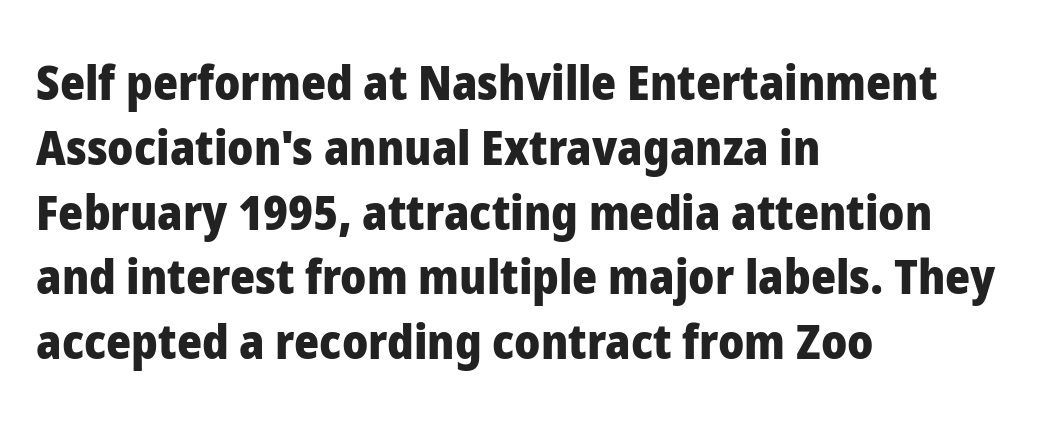
Q: Is the text bold? A: Yes.
Q: Is the text italic (slanted)? A: No, it is upright.
Q: Is the typeface a serif or a sans-serif typeface? A: Sans-serif.
Q: Is the text underlined? A: No.
Q: How is the paragraph aligned? A: Left-aligned.
Q: Is the spacing between letters normal or unusually wide? A: Normal.
Q: Is the spacing between lines tight, normal or loose? A: Normal.
Q: Width (condensed, normal, or wide)? A: Normal.
Q: Stroke contrast? A: Low.
Q: x-height? A: Medium.
Q: Monospaced? A: No.
